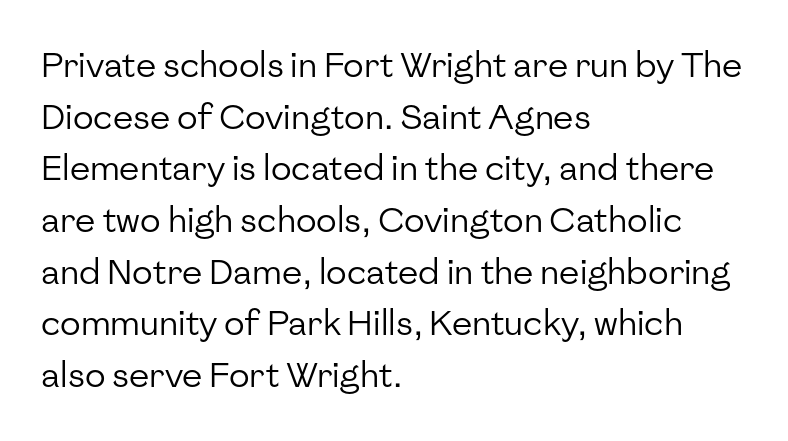
The image shows 34 px regular-weight sans-serif type, upright; set left-aligned, normal line spacing (1.52x), normal letter spacing, not underlined; low stroke contrast and a medium x-height.
